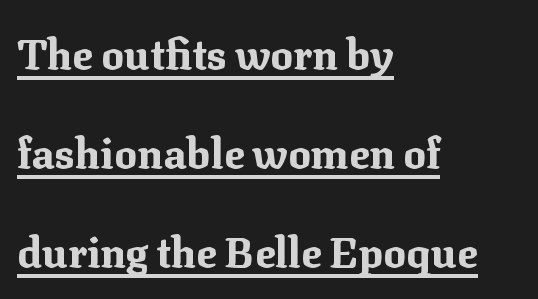
The image shows 42 px bold serif type, upright; set left-aligned, loose line spacing (2.36x), normal letter spacing, underlined; medium stroke contrast and a medium x-height.
